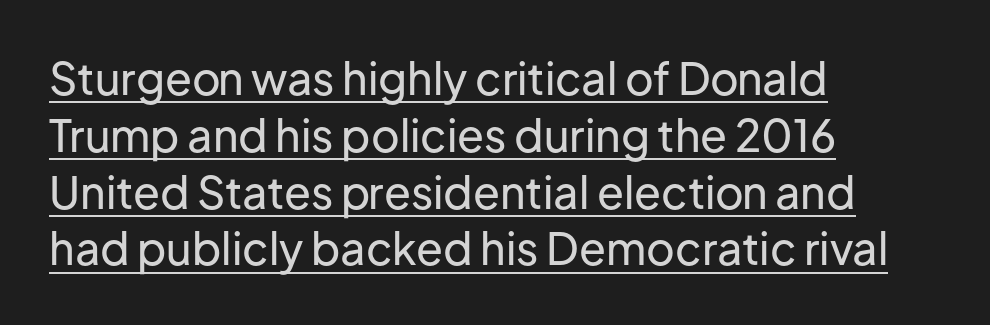
Q: Is the text italic (slanted)? A: No, it is upright.
Q: Is the typeface a serif or a sans-serif typeface? A: Sans-serif.
Q: Is the text underlined? A: Yes.
Q: How is the paragraph aligned? A: Left-aligned.
Q: Is the spacing between letters normal or unusually wide? A: Normal.
Q: Is the spacing between lines tight, normal or loose? A: Normal.
Q: Width (condensed, normal, or wide)? A: Normal.
Q: Stroke contrast? A: Low.
Q: x-height? A: Medium.
Q: Monospaced? A: No.
